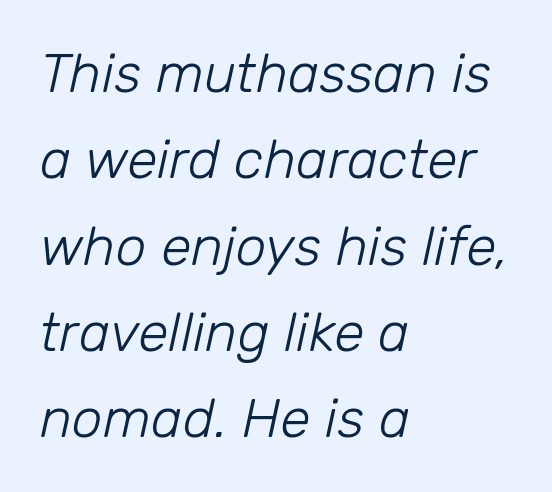
Q: Is the text bold? A: No.
Q: Is the text italic (slanted)? A: Yes, it leans right by about 12 degrees.
Q: Is the text underlined? A: No.
Q: How is the paragraph aligned? A: Left-aligned.
Q: Is the spacing between letters normal or unusually wide? A: Normal.
Q: Is the spacing between lines tight, normal or loose? A: Normal.
Q: Width (condensed, normal, or wide)? A: Normal.
Q: Stroke contrast? A: Low.
Q: x-height? A: Medium.
Q: Monospaced? A: No.
